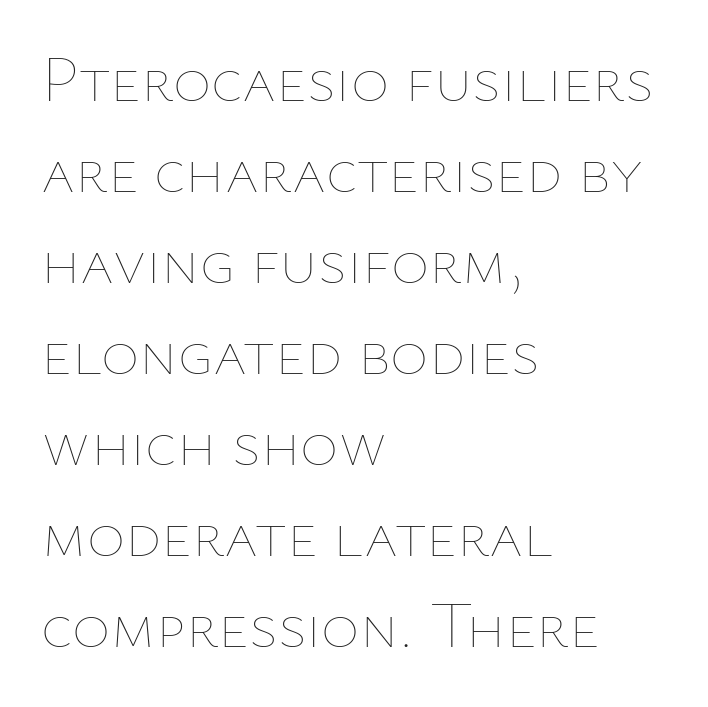
The vertical gap from one line to the next is medium. The passage shown is not bold in any degree. Type without underlining. Character widths vary here, with narrow letters taking less room than wide ones. The paragraph shown leans on its left margin. Posture: straight, roman, zero tilt.
